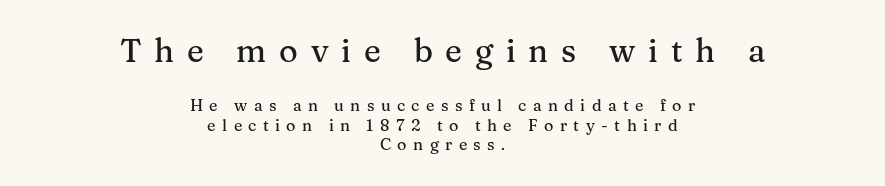
The image shows 32 px serif type, upright; set centered, line spacing 1.23x, unusually wide letter spacing (+0.4 em), not underlined; the first (top) block is 2.0x larger; medium stroke contrast and a medium x-height.
